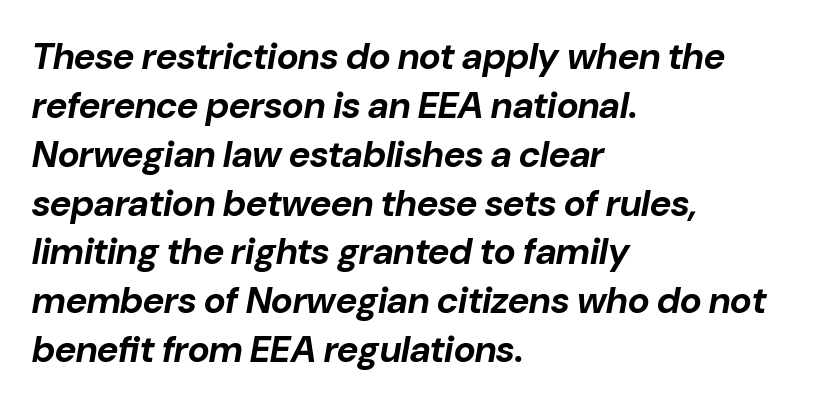
Q: Is the text bold? A: Yes.
Q: Is the text italic (slanted)? A: Yes, it leans right by about 10 degrees.
Q: Is the text underlined? A: No.
Q: How is the paragraph aligned? A: Left-aligned.
Q: Is the spacing between letters normal or unusually wide? A: Normal.
Q: Is the spacing between lines tight, normal or loose? A: Normal.
Q: Width (condensed, normal, or wide)? A: Normal.
Q: Stroke contrast? A: Low.
Q: x-height? A: Medium.
Q: Monospaced? A: No.
